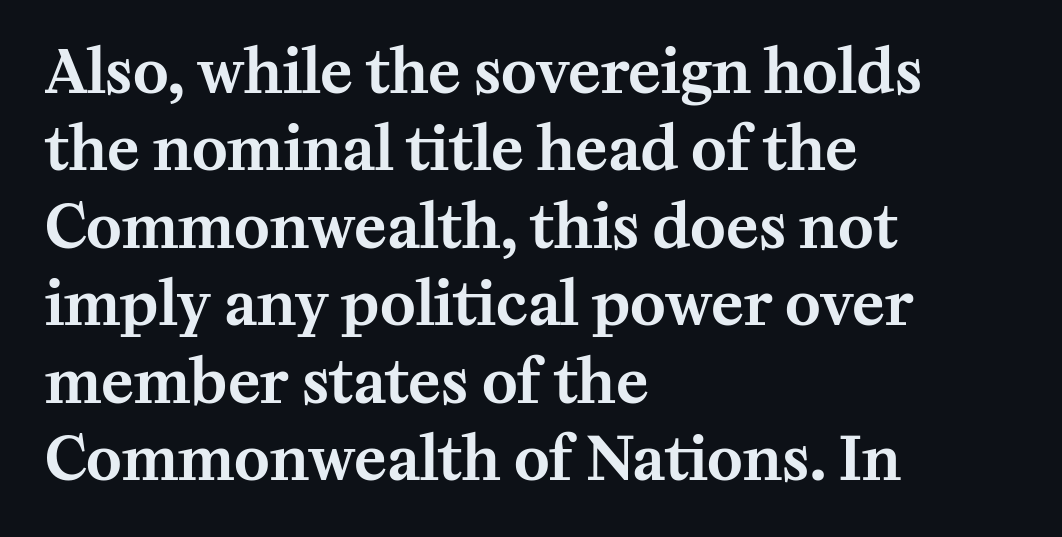
{"serif": "yes", "italic": "no", "width": "normal", "stroke_contrast": "medium", "x_height": "medium", "monospaced": "no", "underline": "no", "align": "left", "line_spacing": "normal", "line_spacing_ratio": 1.29, "letter_spacing": "normal", "letter_spacing_em": 0.0, "glyph_px": 60}
